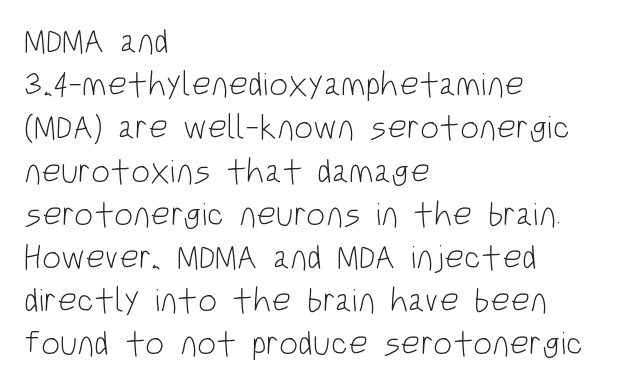
The image shows 34 px light, condensed sans-serif type, upright; set left-aligned, normal line spacing (1.27x), normal letter spacing, not underlined; low stroke contrast and a large x-height.
